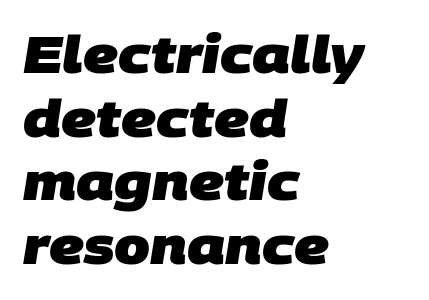
Emphasis by weight is at full strength: bold. Does the type have serifs? No, each stem ends abruptly. Typeset ragged right — the left edge is the straight one. Default kerning and tracking; the words read as compact shapes. A typesetter would call this proportional, since set widths differ per character. The vertical gap from one line to the next is medium.
